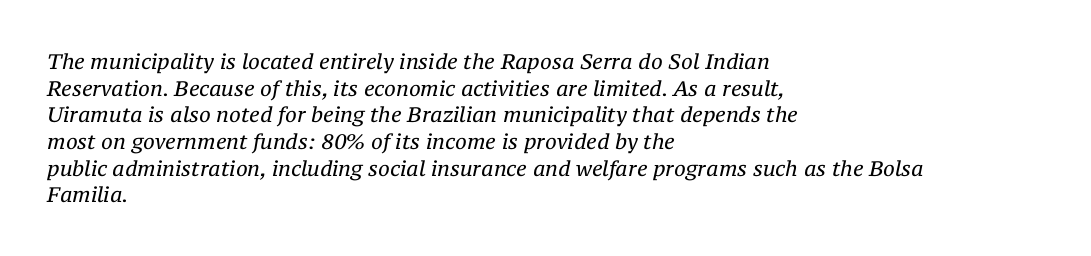
The passage is arranged the way most books set body copy — flush left. The glyphs are unaccompanied by any horizontal stroke below them. You can tell it's italic because the verticals aren't actually vertical. Honestly, the letter spacing is just normal — you wouldn't notice it.
